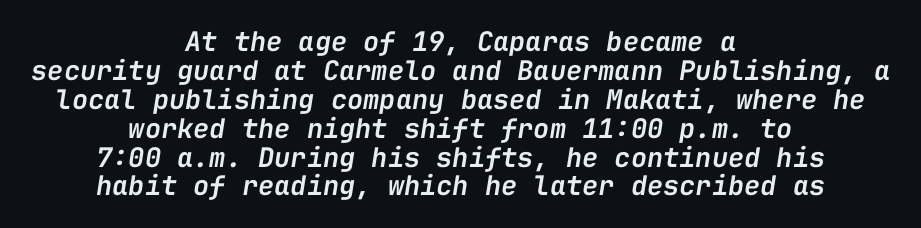
The image shows 27 px text type, italic (leaning right); set centered, tight line spacing (1.07x), normal letter spacing, not underlined.
